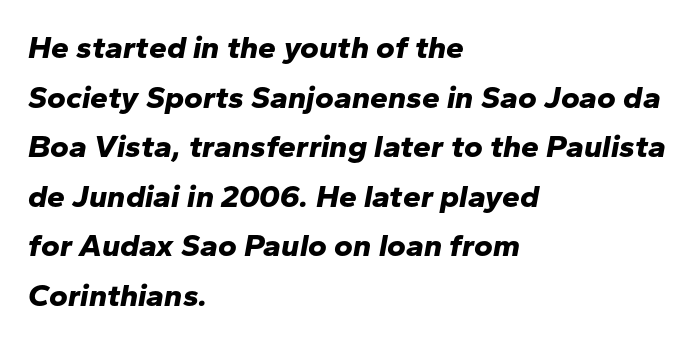
Normally led — the rows are evenly, conventionally spaced. Tall strokes in this sample are angled rather than plumb. The passage shown is not underscored anywhere. Each letter keeps its own natural width here, so spacing adapts to shape. Each word holds together tightly as a unit, with standard inter-letter gaps. Does the weight exceed regular? Yes, all the way to bold.
